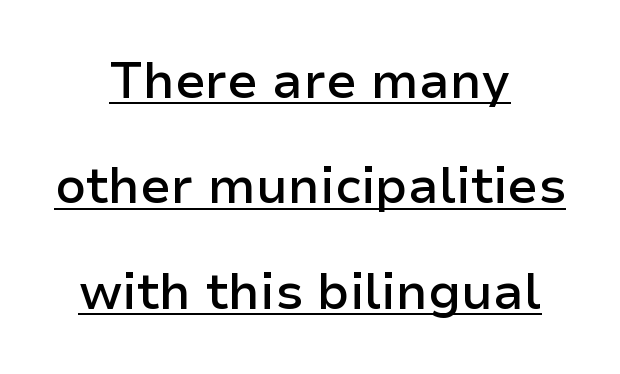
Varying glyph widths throughout — classic text-font behaviour. Which margin do the lines hug? Neither — every line sits in the middle. The lettering is marked with a stroke running underneath it. There is no visible air inserted between adjacent glyphs. The sample has been set in demibold, a notch under bold.
